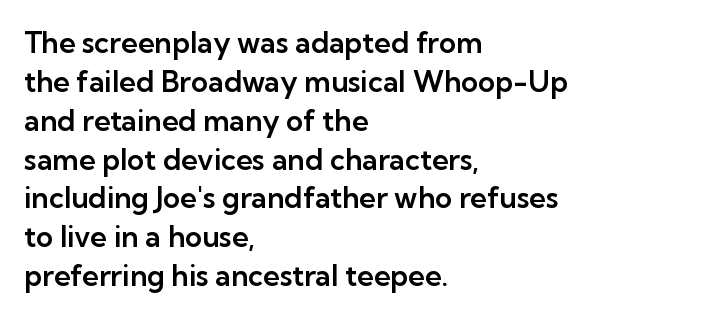
The image shows 29 px sans-serif type, upright; set left-aligned, normal line spacing (1.34x), normal letter spacing, not underlined; low stroke contrast and a medium x-height.
